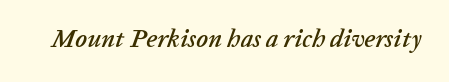
Q: Is the text italic (slanted)? A: Yes, it leans right by about 20 degrees.
Q: Is the text underlined? A: No.
Q: Is the spacing between letters normal or unusually wide? A: Normal.
